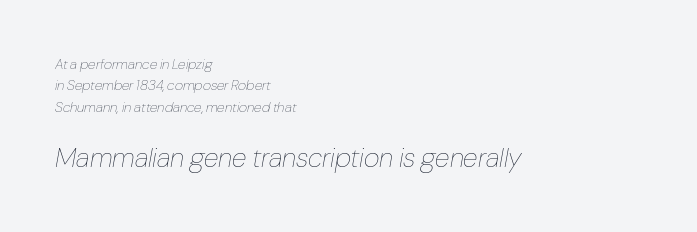
{"italic": "yes", "lean": "right", "slant_degrees": 10, "bold": "no", "underline": "no", "align": "left", "line_spacing": "normal", "line_spacing_ratio": 1.52, "letter_spacing": "normal", "letter_spacing_em": 0.0, "larger_block": "second", "size_ratio": 1.93, "glyph_px": 27}
